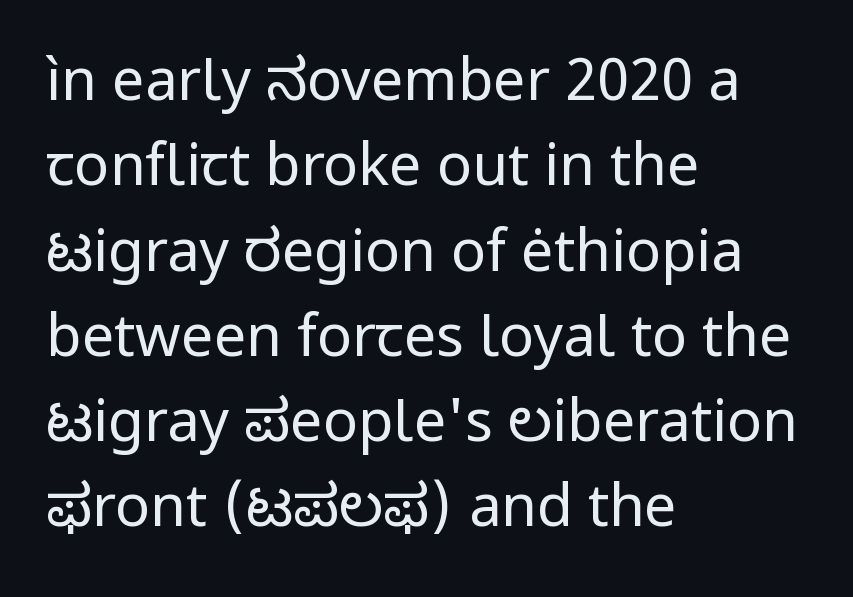
{"serif": "no", "italic": "no", "bold": "no", "weight": "regular", "width": "normal", "stroke_contrast": "low", "x_height": "medium", "monospaced": "no", "underline": "no", "align": "left", "line_spacing": "normal", "line_spacing_ratio": 1.47, "letter_spacing": "normal", "letter_spacing_em": 0.0, "glyph_px": 58}
